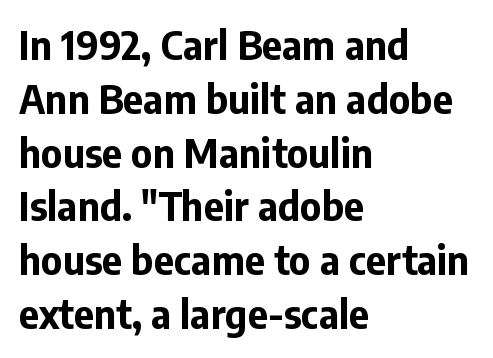
{"serif": "no", "italic": "no", "bold": "yes", "weight": "bold", "width": "normal", "stroke_contrast": "low", "x_height": "medium", "monospaced": "no", "underline": "no", "align": "left", "line_spacing": "normal", "line_spacing_ratio": 1.38, "letter_spacing": "normal", "letter_spacing_em": 0.0, "glyph_px": 39}
